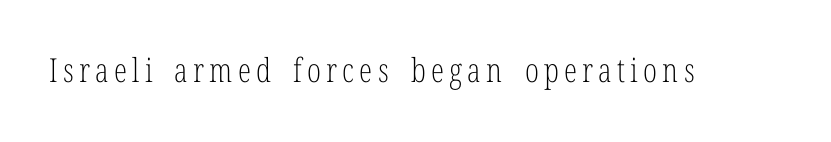
Unlike a clean sans, this face finishes its strokes with serifs. The characters are drawn with everyday or finer stroke widths. Note the varied advance widths — an 'i' is clearly narrower than an 'm'. Unmarked baselines from the first word to the last.
